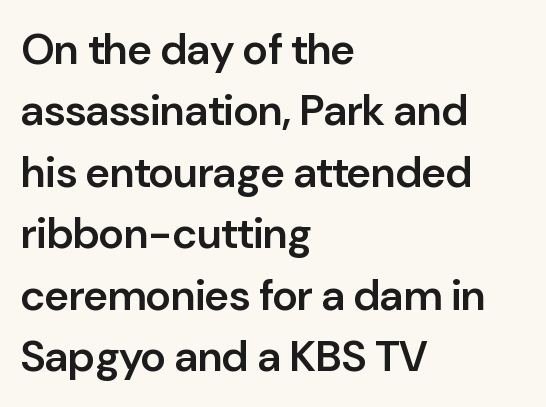
{"serif": "no", "italic": "no", "bold": "semi", "weight": "semibold", "width": "normal", "stroke_contrast": "low", "x_height": "medium", "monospaced": "no", "underline": "no", "align": "left", "line_spacing": "normal", "line_spacing_ratio": 1.43, "letter_spacing": "normal", "letter_spacing_em": 0.0, "glyph_px": 43}
